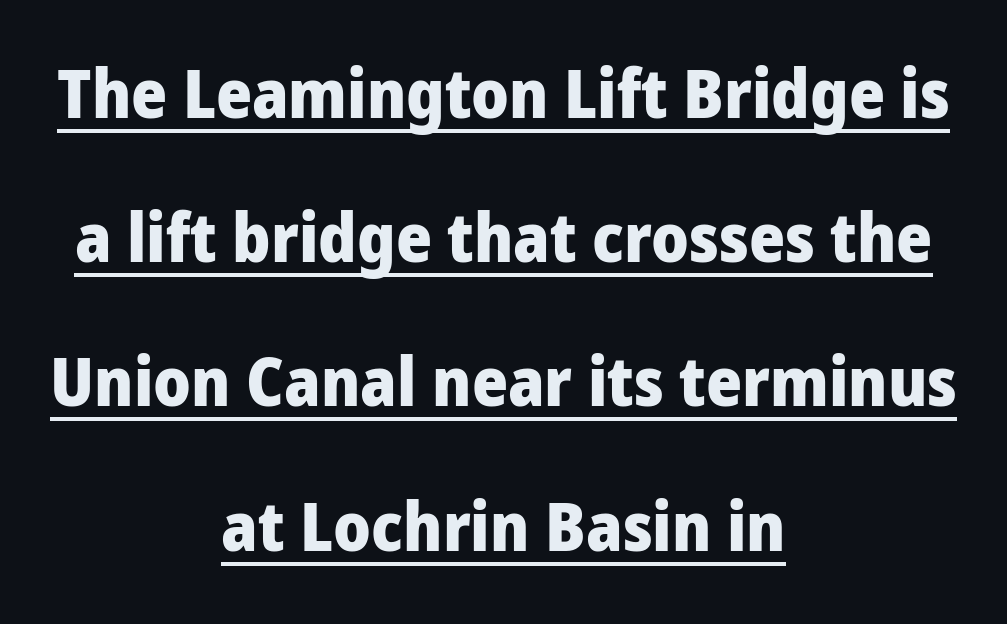
The image shows 69 px heavy, condensed sans-serif type, upright; set centered, loose line spacing (2.09x), normal letter spacing, underlined; low stroke contrast and a large x-height.
